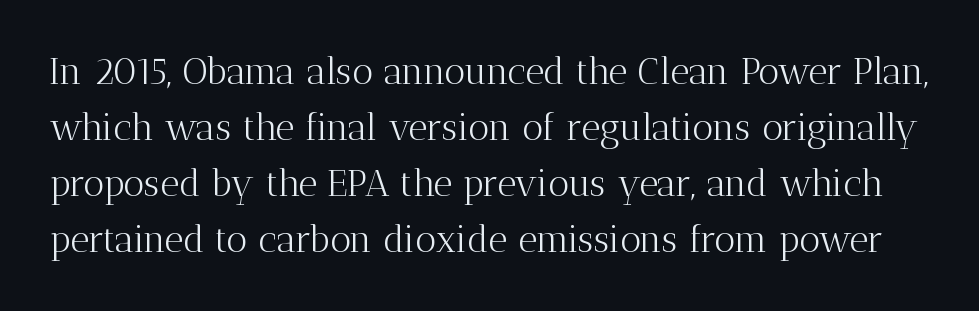
Q: Is the text bold? A: No.
Q: Is the text italic (slanted)? A: No, it is upright.
Q: Is the typeface a serif or a sans-serif typeface? A: Serif.
Q: Is the text underlined? A: No.
Q: Is the spacing between letters normal or unusually wide? A: Normal.
Q: Is the spacing between lines tight, normal or loose? A: Normal.
Q: Width (condensed, normal, or wide)? A: Normal.
Q: Stroke contrast? A: Medium.
Q: x-height? A: Medium.
Q: Monospaced? A: No.
